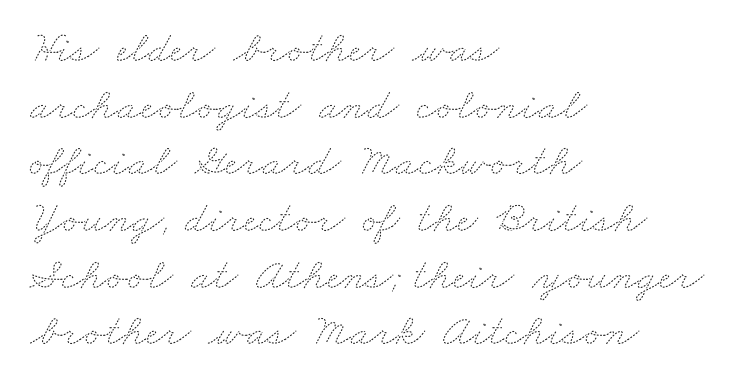
{"bold": "no", "weight": "thin", "width": "wide", "stroke_contrast": "medium", "x_height": "small", "monospaced": "no", "underline": "no", "align": "left", "line_spacing": "normal", "line_spacing_ratio": 1.26, "letter_spacing": "normal", "letter_spacing_em": 0.0, "glyph_px": 45}
